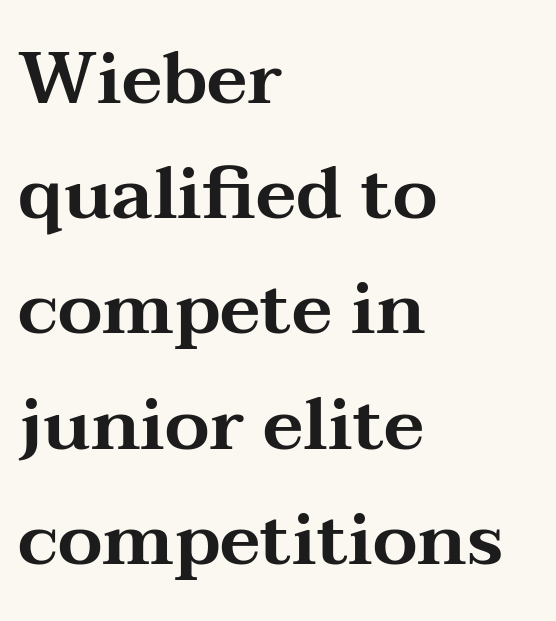
{"serif": "yes", "italic": "no", "width": "wide", "stroke_contrast": "medium", "x_height": "medium", "monospaced": "no", "underline": "no", "align": "left", "line_spacing": "normal", "line_spacing_ratio": 1.6, "letter_spacing": "normal", "letter_spacing_em": 0.0, "glyph_px": 72}
